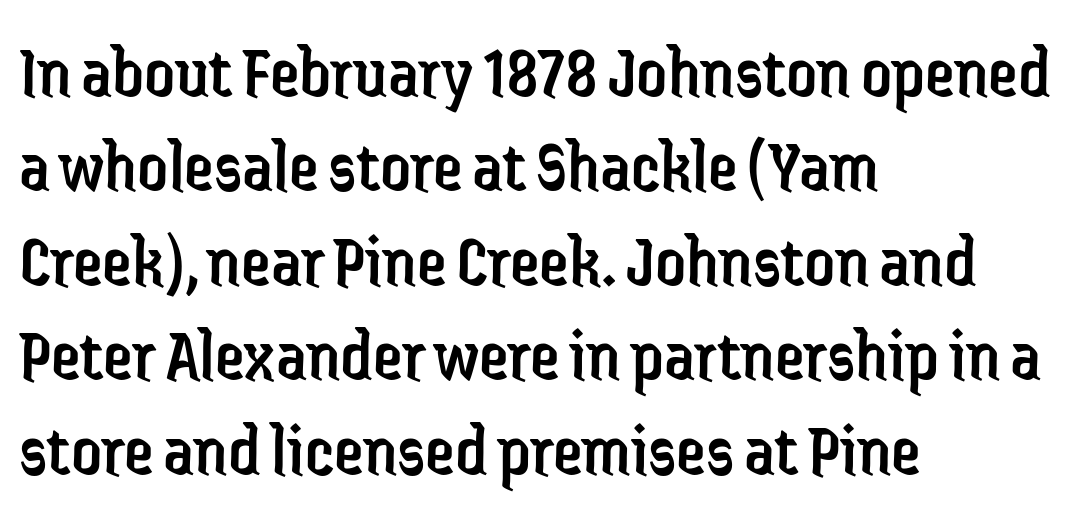
The image shows 75 px regular-weight, condensed sans-serif type, upright; set left-aligned, normal line spacing (1.26x), normal letter spacing, not underlined; low stroke contrast and a medium x-height.
